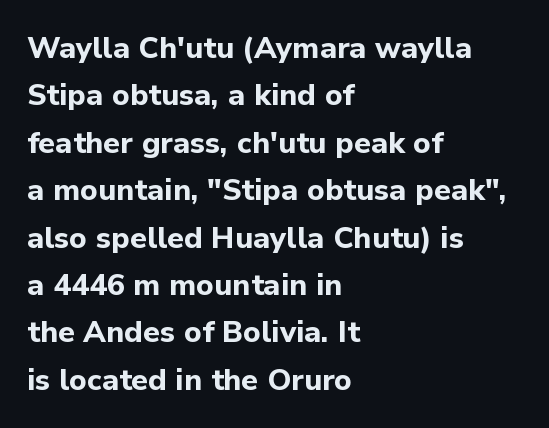
A typesetter would call this zero additional tracking. Interline gaps are of average width in this sample. These lines are rendered in a variable-pitch font. This sample uses an upright cut, with every glyph sitting square on the baseline.
